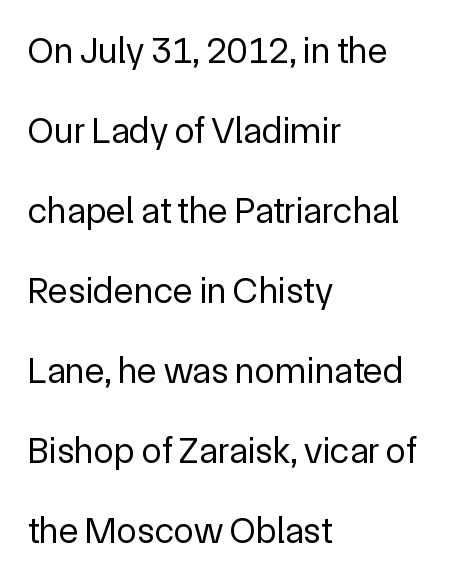
{"serif": "no", "italic": "no", "bold": "no", "weight": "regular", "width": "normal", "x_height": "medium", "monospaced": "no", "underline": "no", "align": "left", "line_spacing": "loose", "line_spacing_ratio": 2.16, "letter_spacing": "normal", "letter_spacing_em": 0.0, "glyph_px": 37}
